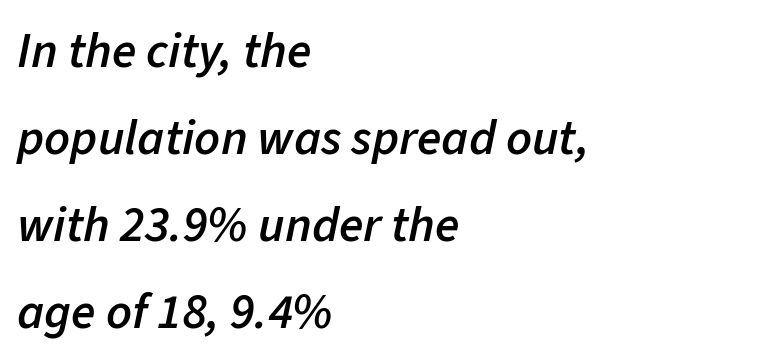
{"italic": "yes", "lean": "right", "slant_degrees": 11, "bold": "semi", "weight": "semibold", "width": "normal", "stroke_contrast": "low", "x_height": "medium", "monospaced": "no", "underline": "no", "align": "left", "line_spacing_ratio": 1.74, "letter_spacing": "normal", "letter_spacing_em": 0.0, "glyph_px": 50}
